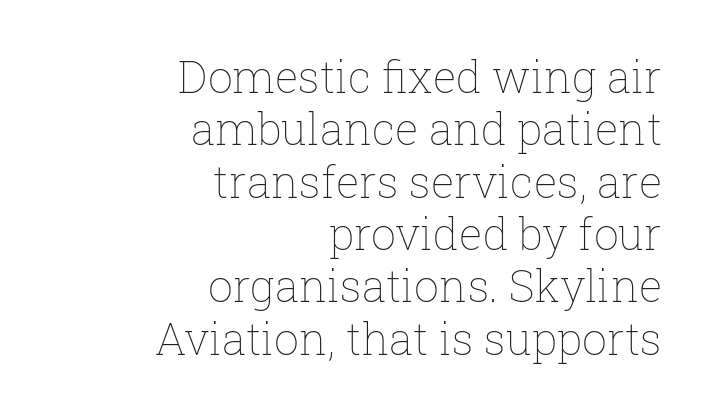
Q: Is the text bold? A: No.
Q: Is the text italic (slanted)? A: No, it is upright.
Q: Is the text underlined? A: No.
Q: How is the paragraph aligned? A: Right-aligned.
Q: Is the spacing between letters normal or unusually wide? A: Normal.
Q: Width (condensed, normal, or wide)? A: Normal.
Q: Stroke contrast? A: Low.
Q: x-height? A: Medium.
Q: Monospaced? A: No.
